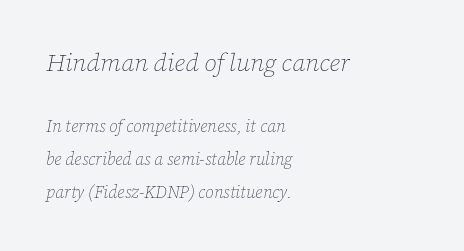
The image shows 25 px text type, italic (leaning right); set left-aligned, loose line spacing (1.95x), normal letter spacing, not underlined; the first (top) block is 1.47x larger.
